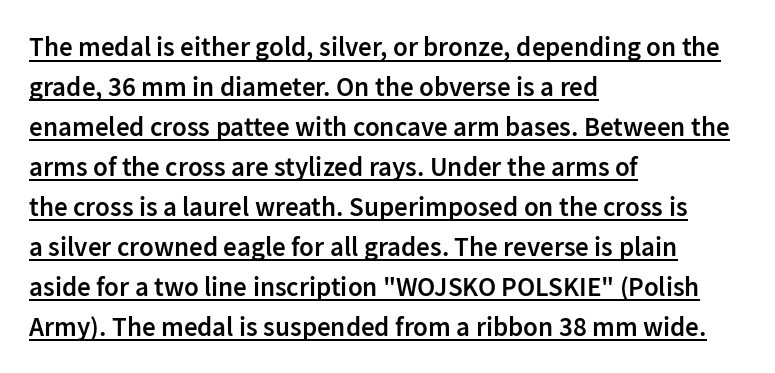
The image shows 27 px text type, upright; set left-aligned, normal line spacing (1.48x), normal letter spacing, underlined.
